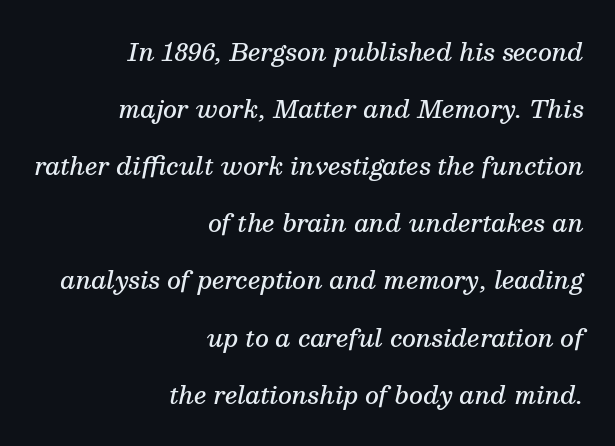
The image shows 24 px text type, italic (leaning right); set right-aligned, loose line spacing (2.38x), normal letter spacing, not underlined.
